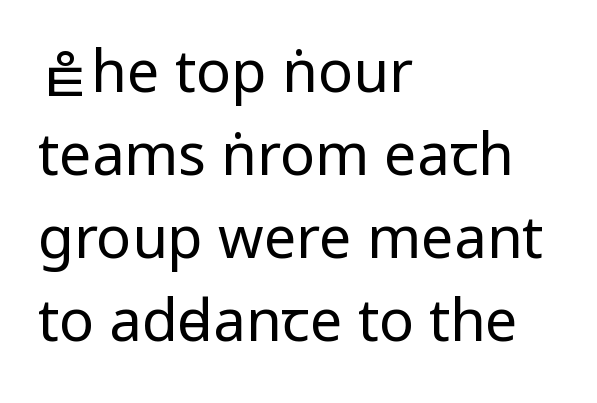
The image shows 58 px regular-weight, condensed sans-serif type, upright; set left-aligned, normal line spacing (1.43x), normal letter spacing, not underlined; low stroke contrast and a large x-height.
